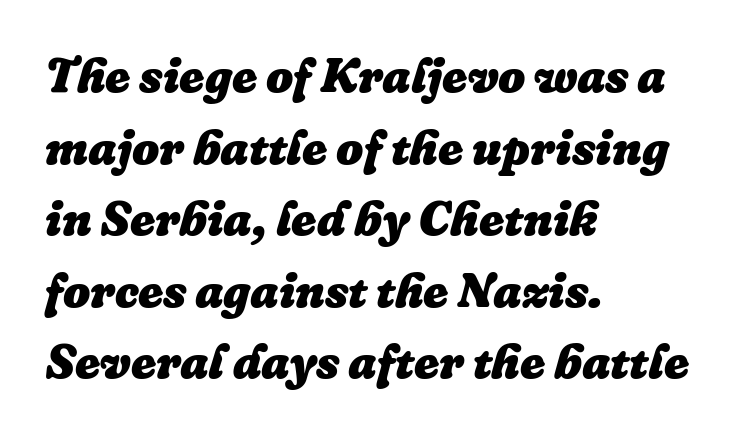
Letters rest on an invisible, unmarked baseline. Normally led — the rows are evenly, conventionally spaced. This rendering uses left alignment, leaving the right contour irregular. The passage shown is typed in a proportional face where columns would drift.
